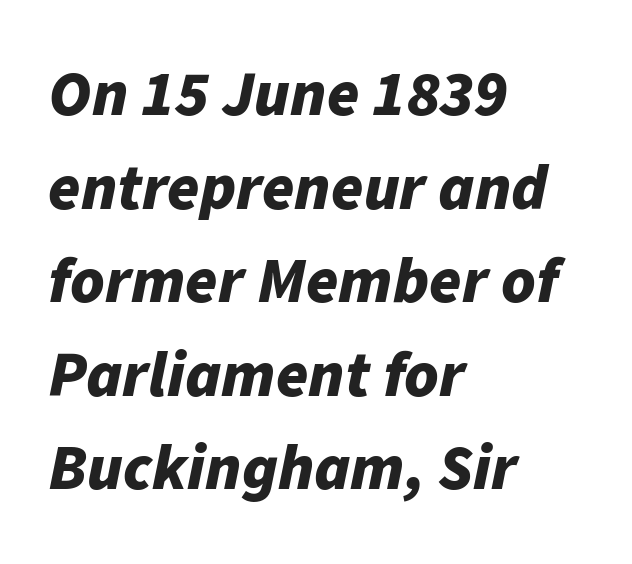
Compared with ordinary roman type, these characters are visibly tilted. Observe the ordinary spacing: letters are neighbours, not strangers. This sample has the flowing, uneven cadence of proportional lettering. This rendering features lettering with no underline. The passage is arranged the way most books set body copy — flush left.
